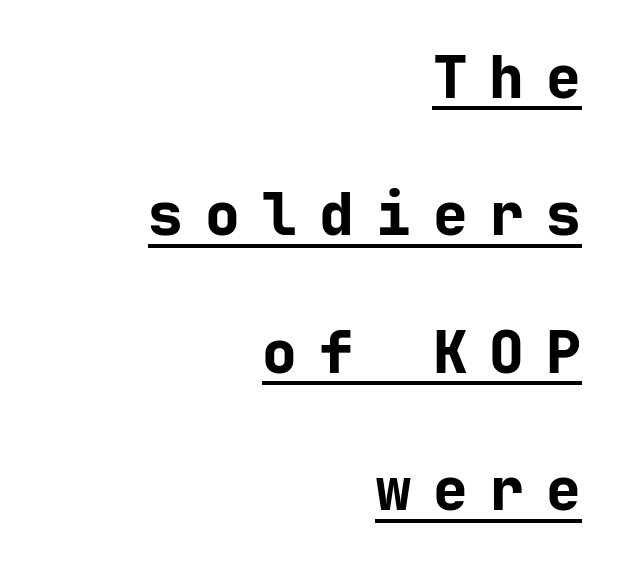
{"serif": "no", "italic": "no", "bold": "yes", "weight": "bold", "width": "normal", "stroke_contrast": "low", "x_height": "medium", "underline": "yes", "align": "right", "line_spacing": "loose", "line_spacing_ratio": 2.37, "letter_spacing": "wide", "letter_spacing_em": 0.38, "glyph_px": 58}
